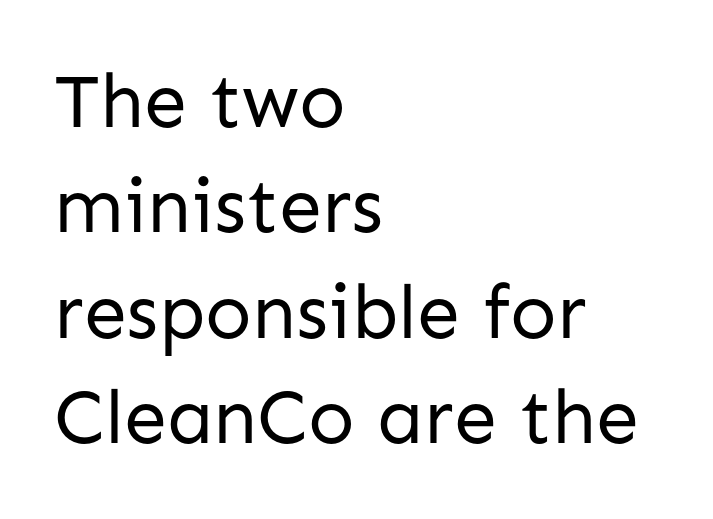
{"serif": "no", "italic": "no", "bold": "no", "weight": "regular", "width": "normal", "stroke_contrast": "low", "x_height": "medium", "monospaced": "no", "underline": "no", "align": "left", "line_spacing": "normal", "line_spacing_ratio": 1.37, "letter_spacing": "normal", "letter_spacing_em": 0.0, "glyph_px": 77}
